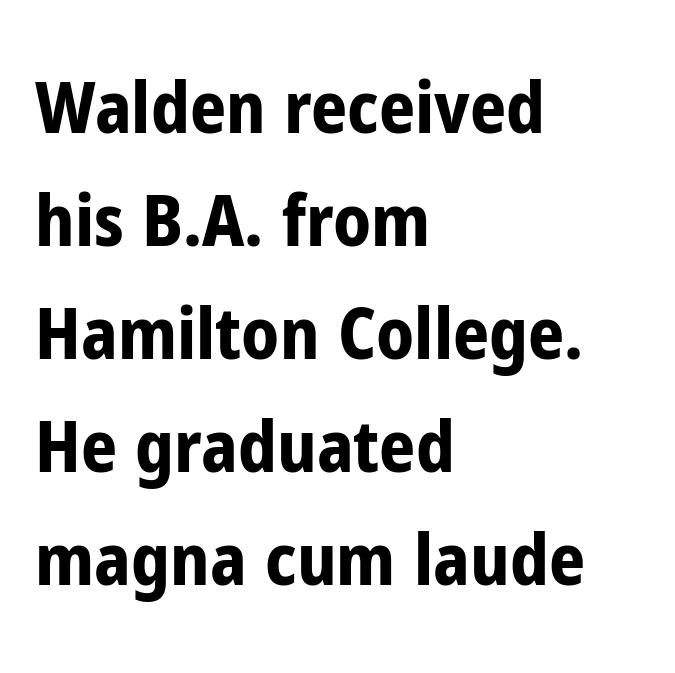
{"serif": "no", "italic": "no", "bold": "yes", "weight": "bold", "width": "condensed", "stroke_contrast": "low", "x_height": "medium", "monospaced": "no", "underline": "no", "align": "left", "line_spacing": "normal", "line_spacing_ratio": 1.59, "letter_spacing": "normal", "letter_spacing_em": 0.0, "glyph_px": 71}
